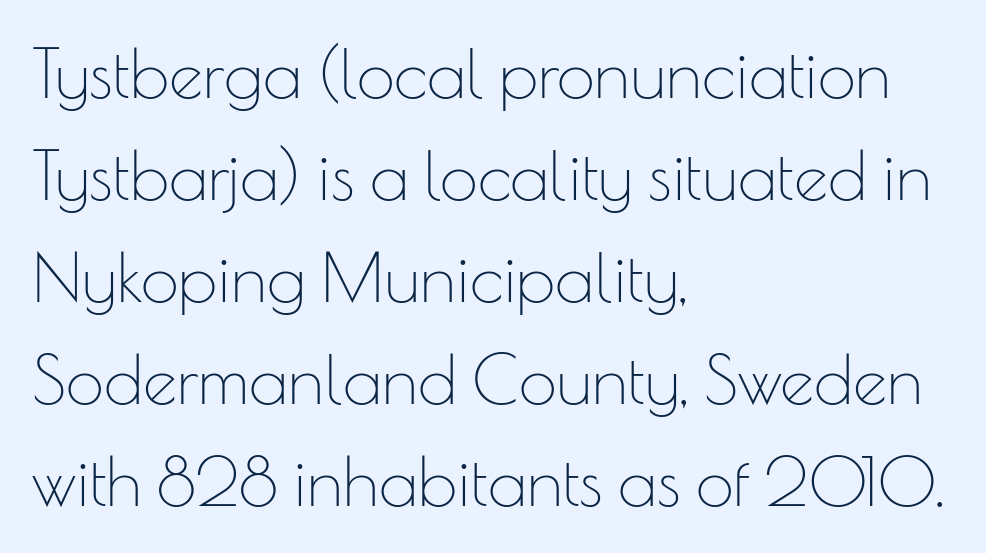
{"serif": "no", "italic": "no", "bold": "no", "weight": "thin", "width": "normal", "stroke_contrast": "low", "x_height": "small", "monospaced": "no", "underline": "no", "align": "left", "line_spacing": "normal", "line_spacing_ratio": 1.5, "letter_spacing": "normal", "letter_spacing_em": 0.0, "glyph_px": 68}
